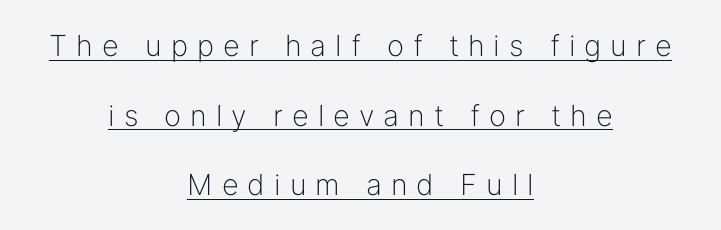
The image shows 29 px light sans-serif type, upright; set centered, loose line spacing (2.4x), unusually wide letter spacing (+0.31 em), underlined; low stroke contrast and a medium x-height.
